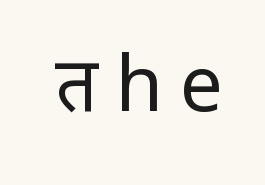
Q: Is the text bold? A: No.
Q: Is the text italic (slanted)? A: No, it is upright.
Q: Is the typeface a serif or a sans-serif typeface? A: Sans-serif.
Q: Is the text underlined? A: No.
Q: Is the spacing between letters normal or unusually wide? A: Unusually wide.
Q: Width (condensed, normal, or wide)? A: Normal.
Q: Stroke contrast? A: Low.
Q: x-height? A: Medium.
Q: Monospaced? A: No.
